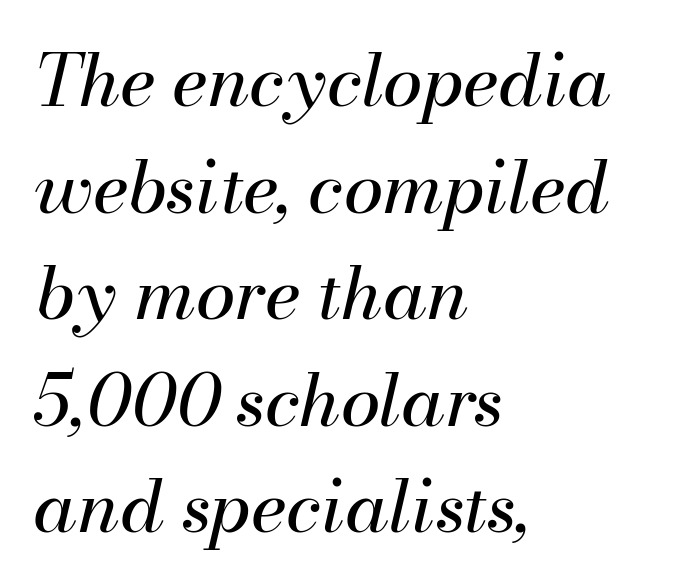
Q: Is the text bold? A: No.
Q: Is the text italic (slanted)? A: Yes, it leans right by about 13 degrees.
Q: Is the text underlined? A: No.
Q: How is the paragraph aligned? A: Left-aligned.
Q: Is the spacing between letters normal or unusually wide? A: Normal.
Q: Is the spacing between lines tight, normal or loose? A: Normal.
Q: Width (condensed, normal, or wide)? A: Normal.
Q: Stroke contrast? A: Medium.
Q: x-height? A: Small.
Q: Monospaced? A: No.
